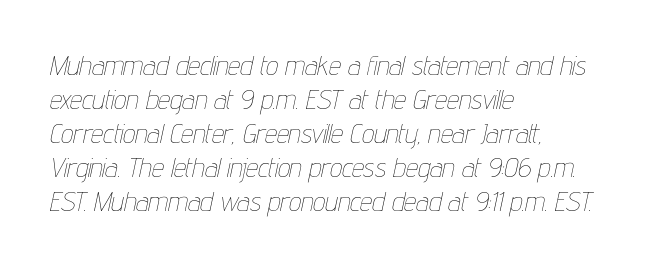
The image shows 27 px text type, italic (leaning right); set left-aligned, normal line spacing (1.26x), normal letter spacing, not underlined.
